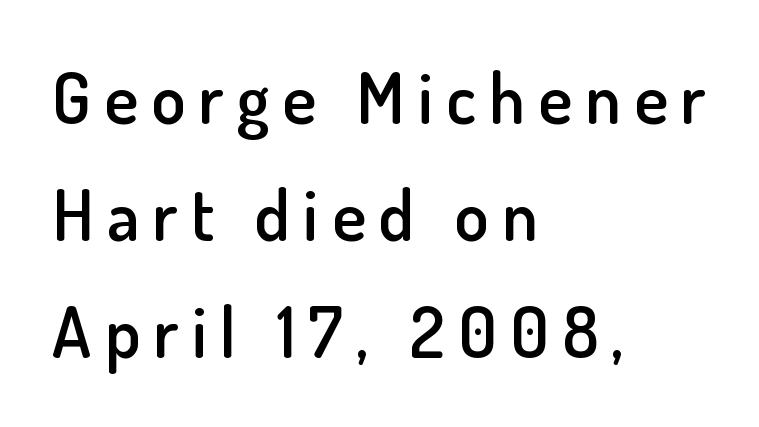
Q: Is the text bold? A: Semi-bold.
Q: Is the text italic (slanted)? A: No, it is upright.
Q: Is the typeface a serif or a sans-serif typeface? A: Sans-serif.
Q: Is the text underlined? A: No.
Q: How is the paragraph aligned? A: Left-aligned.
Q: Is the spacing between lines tight, normal or loose? A: Normal.
Q: Width (condensed, normal, or wide)? A: Normal.
Q: Stroke contrast? A: Low.
Q: x-height? A: Small.
Q: Monospaced? A: No.
